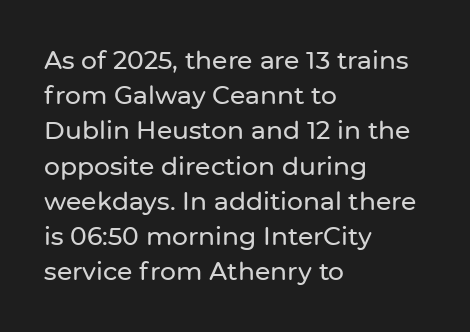
Q: Is the text italic (slanted)? A: No, it is upright.
Q: Is the text underlined? A: No.
Q: How is the paragraph aligned? A: Left-aligned.
Q: Is the spacing between letters normal or unusually wide? A: Normal.
Q: Is the spacing between lines tight, normal or loose? A: Normal.
